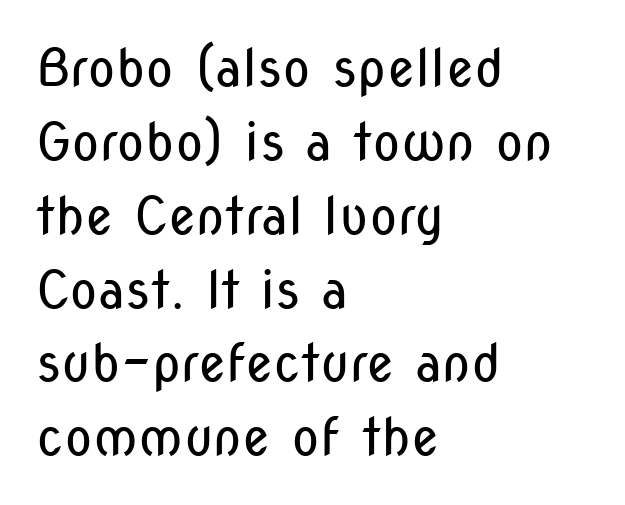
{"serif": "no", "italic": "no", "bold": "no", "weight": "regular", "width": "condensed", "stroke_contrast": "low", "x_height": "medium", "monospaced": "no", "underline": "no", "align": "left", "line_spacing": "normal", "line_spacing_ratio": 1.42, "letter_spacing": "normal", "letter_spacing_em": 0.0, "glyph_px": 52}
